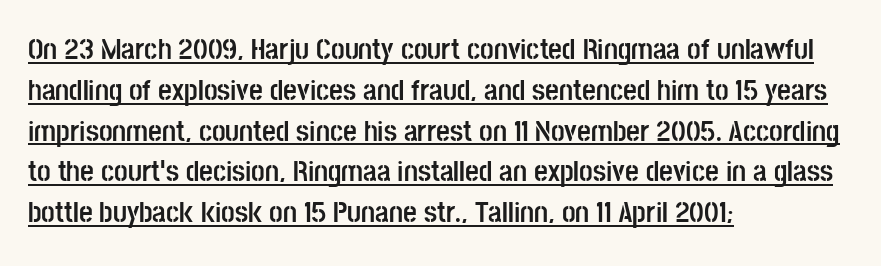
Q: Is the text bold? A: Yes.
Q: Is the text italic (slanted)? A: No, it is upright.
Q: Is the typeface a serif or a sans-serif typeface? A: Sans-serif.
Q: Is the text underlined? A: Yes.
Q: How is the paragraph aligned? A: Left-aligned.
Q: Is the spacing between letters normal or unusually wide? A: Normal.
Q: Is the spacing between lines tight, normal or loose? A: Normal.
Q: Width (condensed, normal, or wide)? A: Condensed.
Q: Stroke contrast? A: Low.
Q: x-height? A: Large.
Q: Monospaced? A: No.
